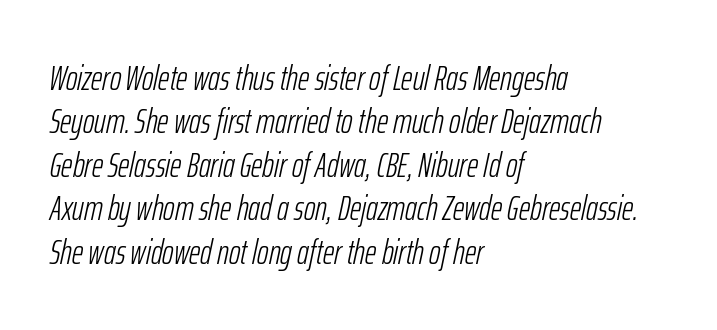
The image shows 35 px light, condensed type, italic (leaning right); set left-aligned, line spacing 1.24x, normal letter spacing, not underlined; low stroke contrast and a medium x-height.
